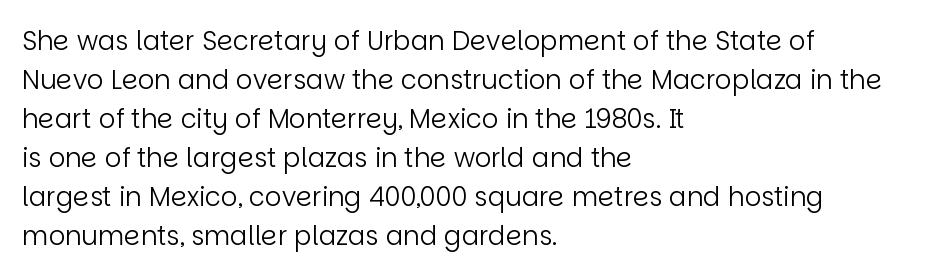
Q: Is the text bold? A: No.
Q: Is the text italic (slanted)? A: No, it is upright.
Q: Is the text underlined? A: No.
Q: How is the paragraph aligned? A: Left-aligned.
Q: Is the spacing between letters normal or unusually wide? A: Normal.
Q: Is the spacing between lines tight, normal or loose? A: Normal.
